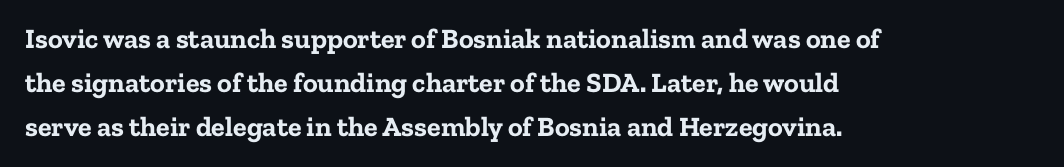
Here the glyphs are tracked normally, forming tight word shapes. The sample has been set heavy, in full bold. Summary of vertical rhythm: regular, with standard interline spacing. Varying glyph widths throughout — classic text-font behaviour.
